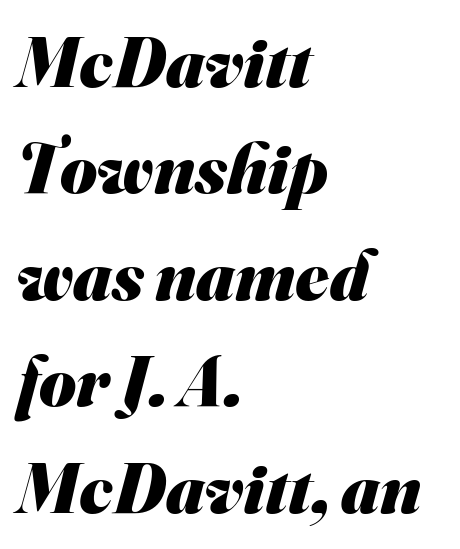
Q: Is the text bold? A: Yes.
Q: Is the typeface a serif or a sans-serif typeface? A: Sans-serif.
Q: Is the text underlined? A: No.
Q: How is the paragraph aligned? A: Left-aligned.
Q: Is the spacing between letters normal or unusually wide? A: Normal.
Q: Is the spacing between lines tight, normal or loose? A: Normal.
Q: Width (condensed, normal, or wide)? A: Normal.
Q: Stroke contrast? A: Medium.
Q: x-height? A: Small.
Q: Monospaced? A: No.
